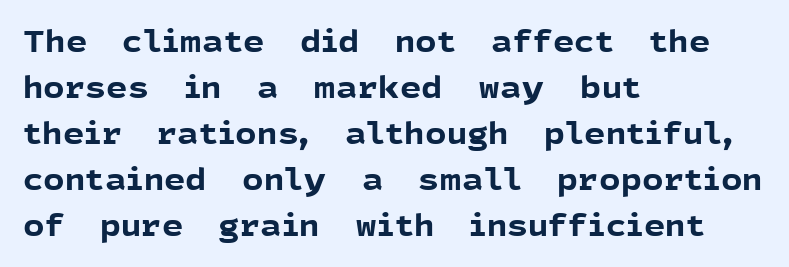
Q: Is the text bold? A: Yes.
Q: Is the text italic (slanted)? A: No, it is upright.
Q: Is the typeface a serif or a sans-serif typeface? A: Sans-serif.
Q: Is the text underlined? A: No.
Q: How is the paragraph aligned? A: Left-aligned.
Q: Is the spacing between letters normal or unusually wide? A: Normal.
Q: Is the spacing between lines tight, normal or loose? A: Normal.
Q: Width (condensed, normal, or wide)? A: Normal.
Q: x-height? A: Medium.
Q: Monospaced? A: No.
